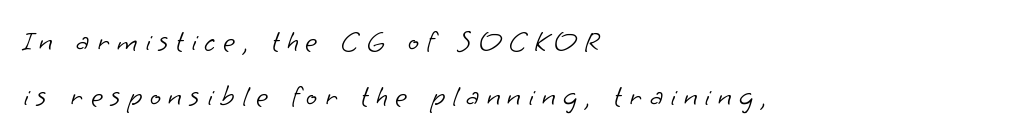
Letterform terminals end flat and unadorned throughout the passage. Teacher's note: observe the even left margin — that is flush-left alignment. The passage shown stacks its lines with a broad gap. This reads as an unemphasized weight, regular at the heaviest. Tracking value appears strongly positive — letters spread wide. Decoration check: the copy has no underline.
